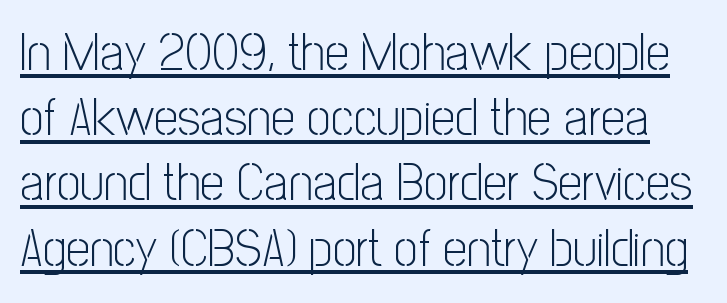
Q: Is the text bold? A: No.
Q: Is the text italic (slanted)? A: No, it is upright.
Q: Is the typeface a serif or a sans-serif typeface? A: Sans-serif.
Q: Is the text underlined? A: Yes.
Q: Is the spacing between letters normal or unusually wide? A: Normal.
Q: Width (condensed, normal, or wide)? A: Condensed.
Q: Stroke contrast? A: Low.
Q: x-height? A: Medium.
Q: Monospaced? A: No.
